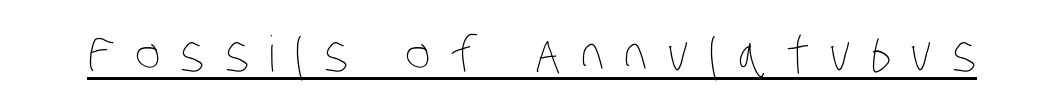
{"bold": "no", "weight": "thin", "width": "condensed", "stroke_contrast": "low", "x_height": "large", "monospaced": "no", "underline": "yes", "letter_spacing": "wide", "letter_spacing_em": 0.41, "glyph_px": 49}
